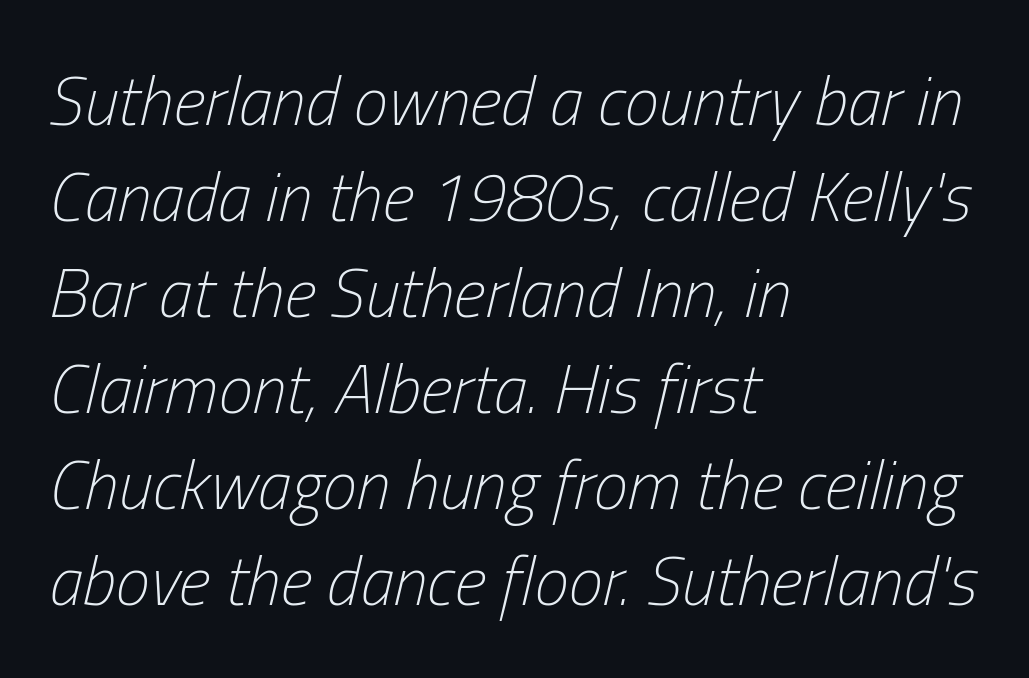
Q: Is the text bold? A: No.
Q: Is the text italic (slanted)? A: Yes, it leans right by about 13 degrees.
Q: Is the text underlined? A: No.
Q: How is the paragraph aligned? A: Left-aligned.
Q: Is the spacing between letters normal or unusually wide? A: Normal.
Q: Is the spacing between lines tight, normal or loose? A: Normal.
Q: Width (condensed, normal, or wide)? A: Condensed.
Q: Stroke contrast? A: Low.
Q: x-height? A: Medium.
Q: Monospaced? A: No.
